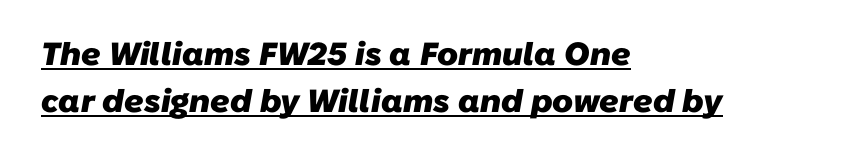
The image shows 32 px heavy sans-serif type; set left-aligned, normal line spacing (1.47x), normal letter spacing, underlined; low stroke contrast and a medium x-height.
